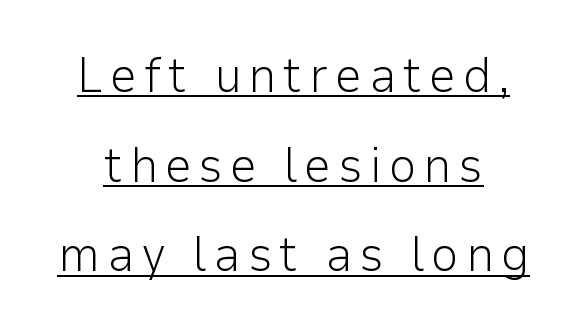
The type sits square on the baseline with zero lean. This is sans-serif lettering, the kind often seen on screens and signage. Underlined type. Looks like regular typesetting: each glyph gets only the width it needs. Ink coverage per letter is moderate at most.
